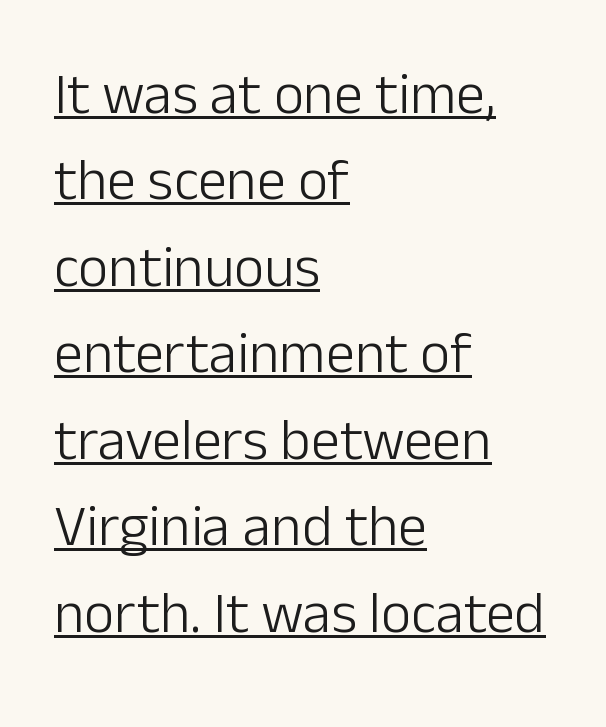
The image shows 58 px light sans-serif type, upright; set left-aligned, normal line spacing (1.49x), normal letter spacing, underlined; low stroke contrast and a medium x-height.
